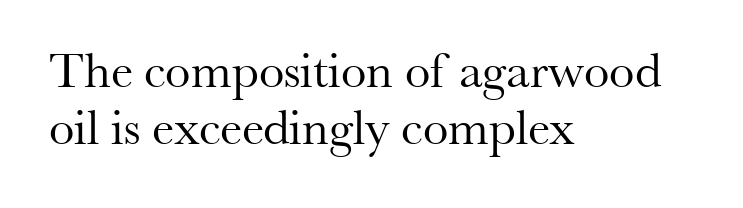
{"serif": "yes", "italic": "no", "bold": "no", "weight": "regular", "width": "normal", "stroke_contrast": "medium", "x_height": "small", "monospaced": "no", "underline": "no", "align": "left", "line_spacing": "tight", "line_spacing_ratio": 1.11, "letter_spacing": "normal", "letter_spacing_em": 0.0, "glyph_px": 51}
